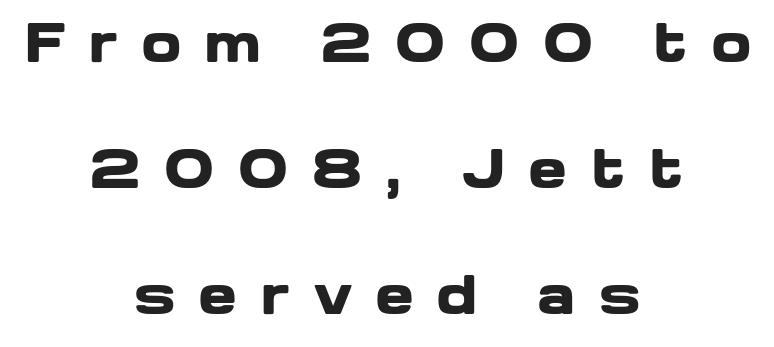
Q: Is the text bold? A: Yes.
Q: Is the text italic (slanted)? A: No, it is upright.
Q: Is the typeface a serif or a sans-serif typeface? A: Sans-serif.
Q: Is the text underlined? A: No.
Q: How is the paragraph aligned? A: Centered.
Q: Is the spacing between letters normal or unusually wide? A: Unusually wide.
Q: Is the spacing between lines tight, normal or loose? A: Loose.
Q: Width (condensed, normal, or wide)? A: Wide.
Q: Stroke contrast? A: Low.
Q: x-height? A: Medium.
Q: Monospaced? A: No.
